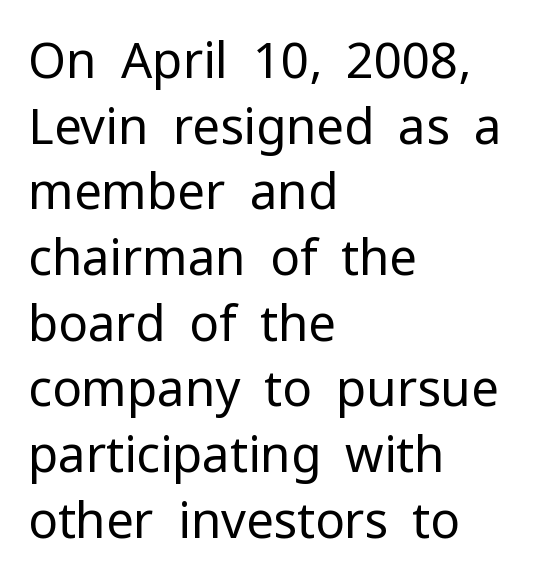
The image shows 49 px regular-weight sans-serif type, upright; set left-aligned, normal line spacing (1.34x), normal letter spacing, not underlined; low stroke contrast and a medium x-height.
